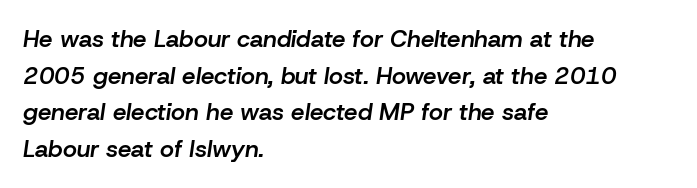
Check under the words: just untouched page. Its strokes are somewhat broadened, the hallmark of semibold type. Slanted lettering throughout. The vertical gap from one line to the next is medium. The horizontal fit of the characters is conventional and even.
